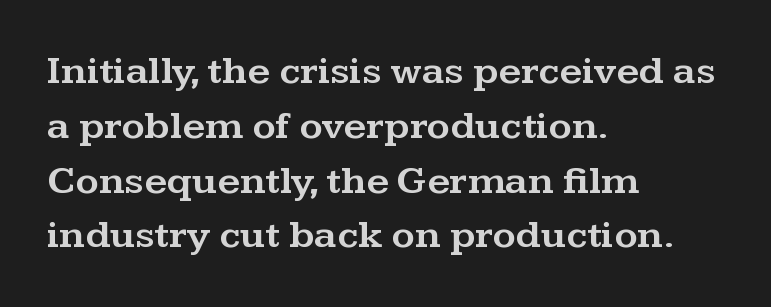
{"serif": "yes", "italic": "no", "width": "wide", "stroke_contrast": "medium", "x_height": "medium", "monospaced": "no", "underline": "no", "align": "left", "line_spacing": "normal", "line_spacing_ratio": 1.37, "letter_spacing": "normal", "letter_spacing_em": 0.0, "glyph_px": 40}
